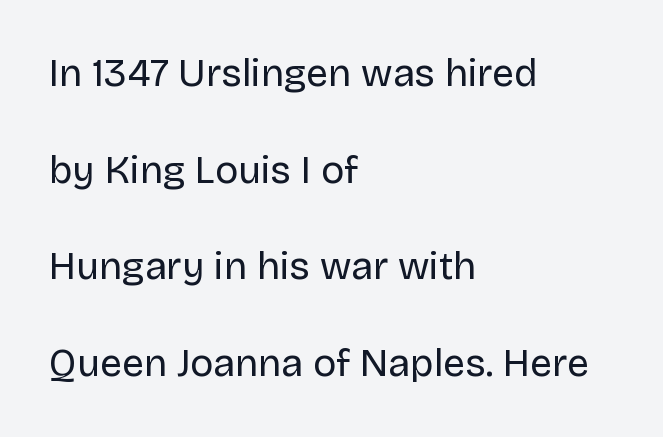
The image shows 39 px regular-weight sans-serif type, upright; set left-aligned, loose line spacing (2.48x), normal letter spacing, not underlined; low stroke contrast and a large x-height.
